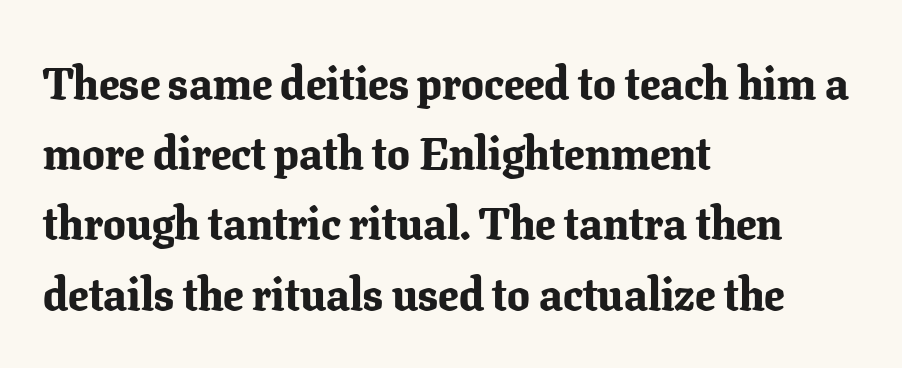
{"serif": "yes", "italic": "no", "bold": "yes", "weight": "bold", "width": "normal", "stroke_contrast": "low", "x_height": "medium", "monospaced": "no", "underline": "no", "align": "left", "line_spacing": "normal", "line_spacing_ratio": 1.56, "letter_spacing": "normal", "letter_spacing_em": 0.0, "glyph_px": 45}
